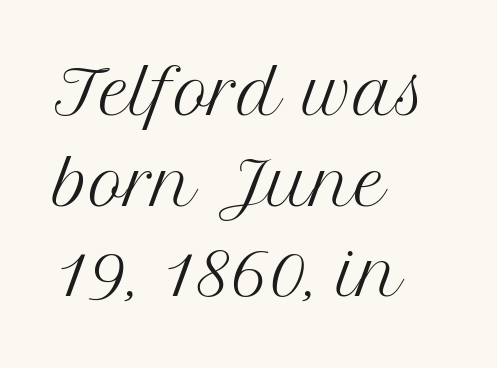
Q: Is the text bold? A: No.
Q: Is the text italic (slanted)? A: Yes.
Q: Is the text underlined? A: No.
Q: How is the paragraph aligned? A: Left-aligned.
Q: Is the spacing between letters normal or unusually wide? A: Normal.
Q: Is the spacing between lines tight, normal or loose? A: Normal.
Q: Width (condensed, normal, or wide)? A: Normal.
Q: Stroke contrast? A: Medium.
Q: x-height? A: Medium.
Q: Monospaced? A: No.
